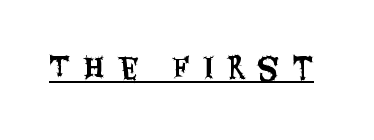
Letter spacing: wide. The sample's only ornament is a line tracing under the words. This sample has the flowing, uneven cadence of proportional lettering. Every character sits straight up, as roman type does. The designer went with a sans here, leaving each stem footless.
